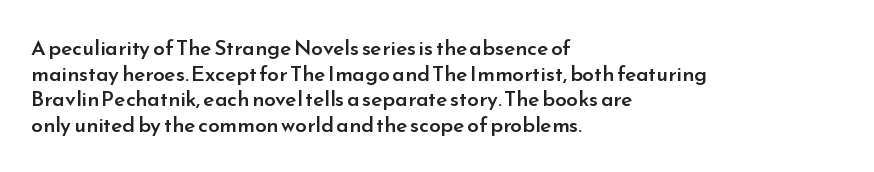
{"italic": "no", "bold": "semi", "underline": "no", "align": "left", "line_spacing_ratio": 1.22, "letter_spacing": "normal", "letter_spacing_em": 0.0, "glyph_px": 21}
